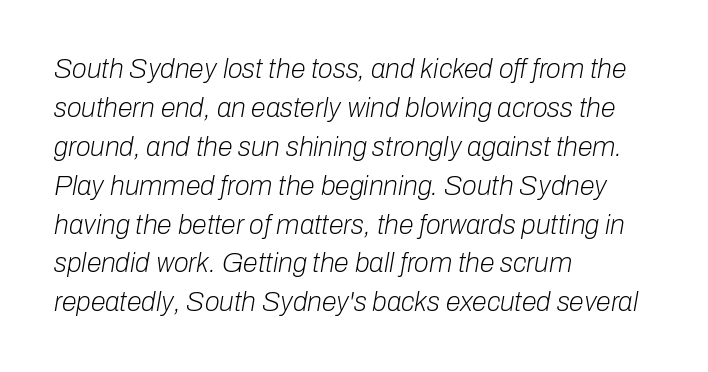
Q: Is the text bold? A: No.
Q: Is the text italic (slanted)? A: Yes, it leans right by about 10 degrees.
Q: Is the text underlined? A: No.
Q: How is the paragraph aligned? A: Left-aligned.
Q: Is the spacing between letters normal or unusually wide? A: Normal.
Q: Is the spacing between lines tight, normal or loose? A: Normal.
